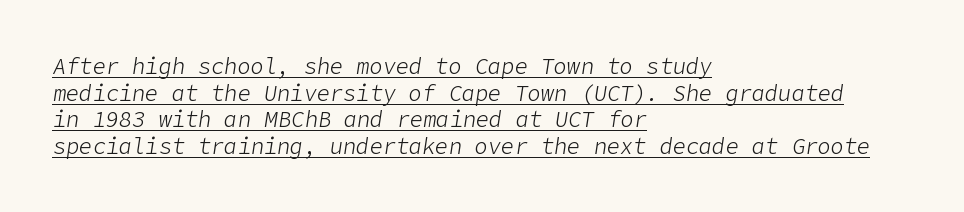
{"italic": "yes", "lean": "right", "slant_degrees": 9, "bold": "no", "underline": "yes", "align": "left", "line_spacing_ratio": 1.21, "letter_spacing": "normal", "letter_spacing_em": 0.0, "glyph_px": 22}
